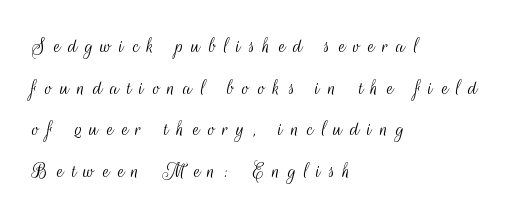
{"bold": "no", "underline": "no", "align": "left", "line_spacing_ratio": 1.81, "letter_spacing": "wide", "letter_spacing_em": 0.36, "glyph_px": 23}
